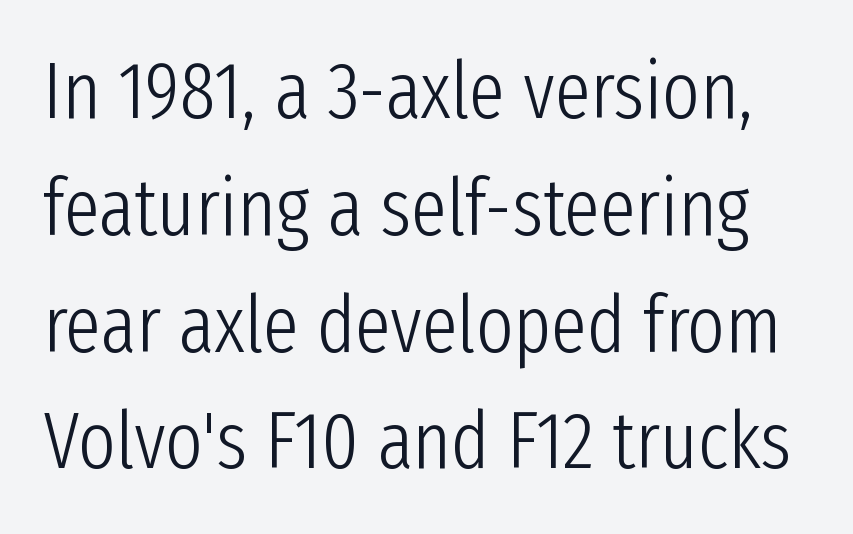
The letters carry no serifs — their stems end cleanly without finishing strokes. The area under the type is left untouched. Does the lettering tilt? It doesn't — this is upright. You could not count columns in this text — the font is proportionally spaced. Line spacing here is normal.
